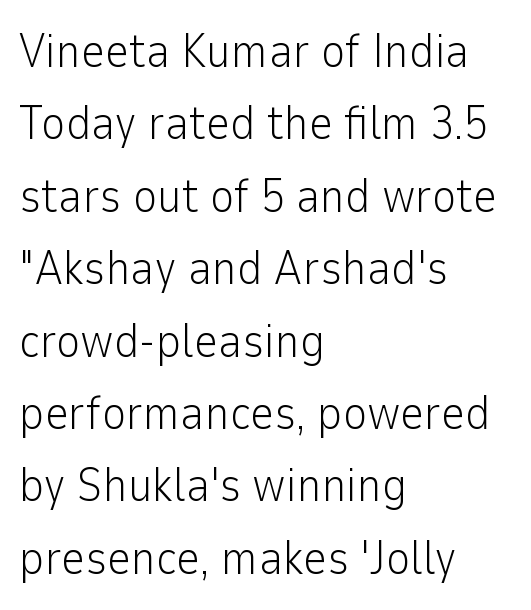
Q: Is the text bold? A: No.
Q: Is the text italic (slanted)? A: No, it is upright.
Q: Is the typeface a serif or a sans-serif typeface? A: Sans-serif.
Q: Is the text underlined? A: No.
Q: How is the paragraph aligned? A: Left-aligned.
Q: Is the spacing between letters normal or unusually wide? A: Normal.
Q: Is the spacing between lines tight, normal or loose? A: Normal.
Q: Width (condensed, normal, or wide)? A: Normal.
Q: Stroke contrast? A: Low.
Q: x-height? A: Medium.
Q: Monospaced? A: No.
